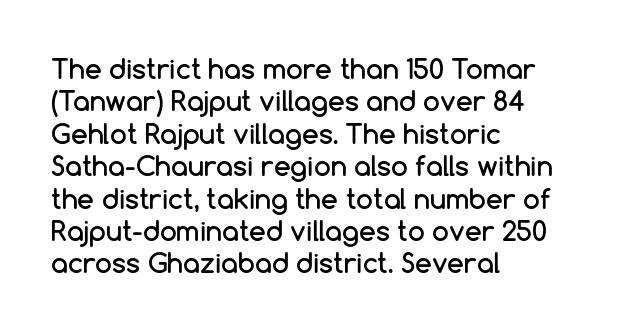
Q: Is the text italic (slanted)? A: No, it is upright.
Q: Is the text underlined? A: No.
Q: How is the paragraph aligned? A: Left-aligned.
Q: Is the spacing between letters normal or unusually wide? A: Normal.
